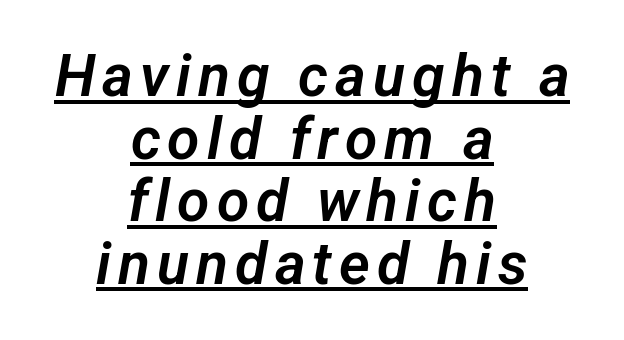
Proportional: the letters do not fall into vertical columns. Does the type have serifs? No, each stem ends abruptly. Leading: reduced. This sample carries an underscore along the baseline area. Centered paragraph, ragged on both sides.
